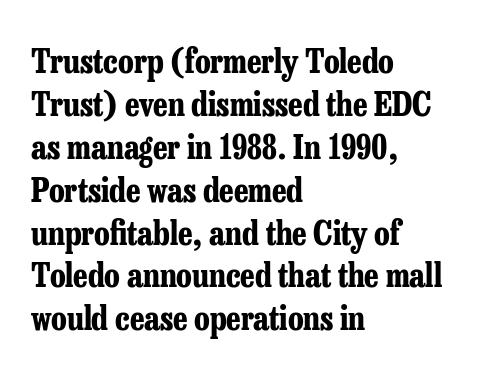
{"serif": "yes", "italic": "no", "bold": "yes", "weight": "bold", "width": "condensed", "stroke_contrast": "low", "x_height": "medium", "monospaced": "no", "underline": "no", "align": "left", "line_spacing": "normal", "line_spacing_ratio": 1.3, "letter_spacing": "normal", "letter_spacing_em": 0.0, "glyph_px": 33}
